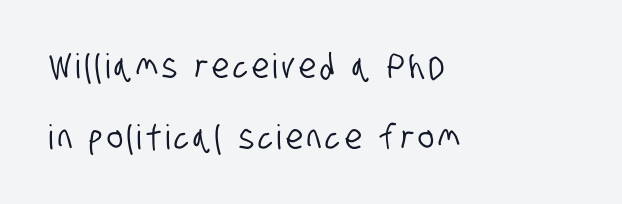
Q: Is the typeface a serif or a sans-serif typeface? A: Sans-serif.
Q: Is the text underlined? A: No.
Q: How is the paragraph aligned? A: Left-aligned.
Q: Is the spacing between lines tight, normal or loose? A: Loose.
Q: Width (condensed, normal, or wide)? A: Condensed.
Q: Stroke contrast? A: Low.
Q: x-height? A: Large.
Q: Monospaced? A: No.
